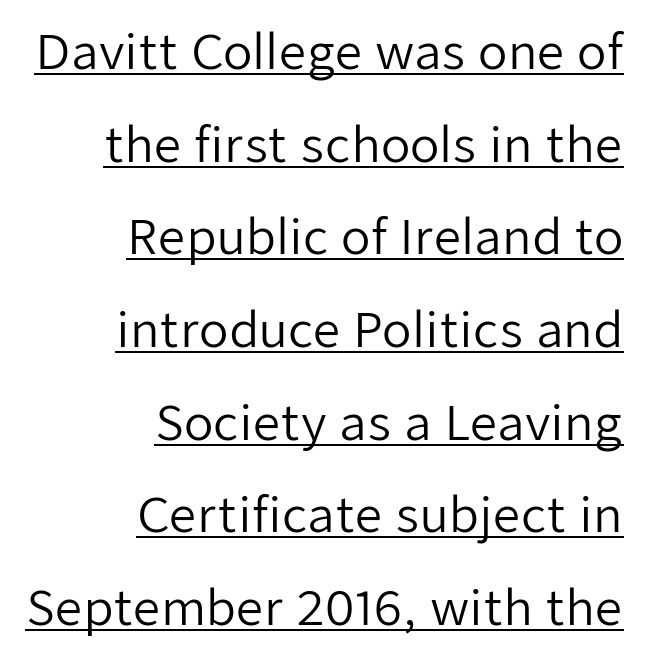
This rendering features underlined lettering. Looks like regular typesetting: each glyph gets only the width it needs. No extra ink here — the face is not bold. Students, observe: this is what heavily led, spacious text looks like. Designer's note — italics off, roman on. Type style note: lacks serifs.
